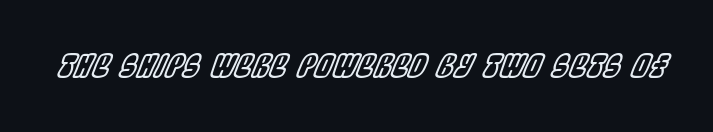
Q: Is the text italic (slanted)? A: Yes, it leans right by about 22 degrees.
Q: Is the text underlined? A: No.
Q: Is the spacing between letters normal or unusually wide? A: Normal.
Q: Width (condensed, normal, or wide)? A: Condensed.
Q: x-height? A: Large.
Q: Monospaced? A: No.
